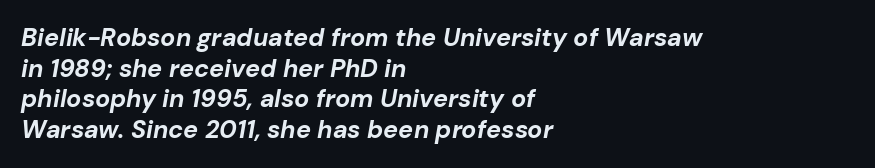
The image shows 25 px bold type, italic (leaning right); set left-aligned, line spacing 1.23x, normal letter spacing, not underlined.
